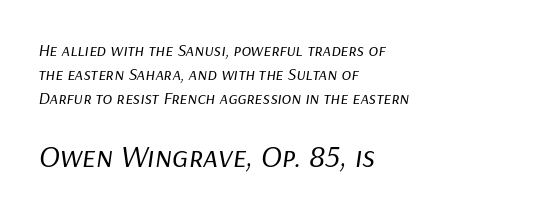
Q: Is the text bold? A: No.
Q: Is the text italic (slanted)? A: Yes, it leans right by about 9 degrees.
Q: Is the text underlined? A: No.
Q: How is the paragraph aligned? A: Left-aligned.
Q: Is the spacing between letters normal or unusually wide? A: Normal.
Q: Is the spacing between lines tight, normal or loose? A: Normal.
Q: Which block of text is set in a larger size, the first (top) or the second (bottom)? A: The second (bottom) one.
Q: Width (condensed, normal, or wide)? A: Normal.
Q: Stroke contrast? A: Low.
Q: x-height? A: Medium.
Q: Monospaced? A: No.
